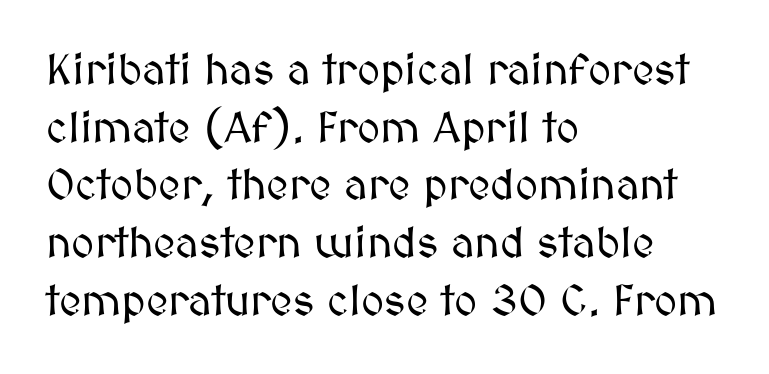
Only glyphs here, with clear space below each row. The face used here is proportionally spaced, like ordinary book or web type. No extra tracking has been applied to these lines. No italicization has been applied; the sample stays upright. Normally led — the rows are evenly, conventionally spaced. The typesetter chose a ragged-right arrangement here.
